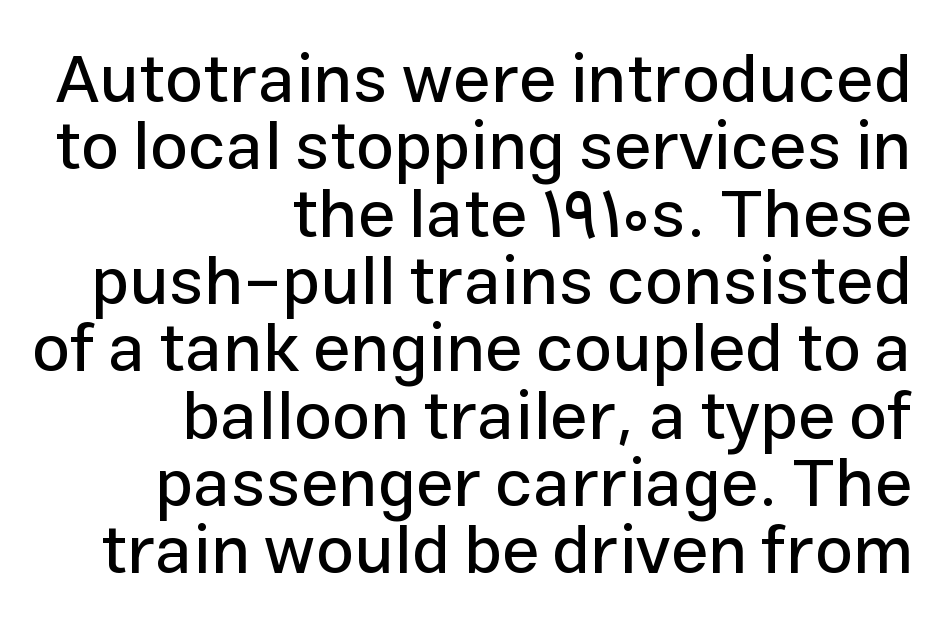
Q: Is the text italic (slanted)? A: No, it is upright.
Q: Is the typeface a serif or a sans-serif typeface? A: Sans-serif.
Q: Is the text underlined? A: No.
Q: How is the paragraph aligned? A: Right-aligned.
Q: Is the spacing between letters normal or unusually wide? A: Normal.
Q: Is the spacing between lines tight, normal or loose? A: Tight.
Q: Width (condensed, normal, or wide)? A: Normal.
Q: Stroke contrast? A: Low.
Q: x-height? A: Medium.
Q: Monospaced? A: No.
